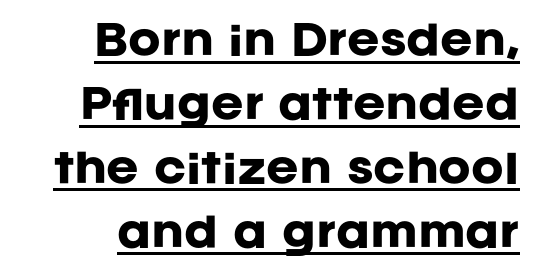
Q: Is the text bold? A: Yes.
Q: Is the text italic (slanted)? A: No, it is upright.
Q: Is the typeface a serif or a sans-serif typeface? A: Sans-serif.
Q: Is the text underlined? A: Yes.
Q: Is the spacing between letters normal or unusually wide? A: Normal.
Q: Is the spacing between lines tight, normal or loose? A: Normal.
Q: Width (condensed, normal, or wide)? A: Normal.
Q: Stroke contrast? A: Low.
Q: x-height? A: Large.
Q: Monospaced? A: No.
